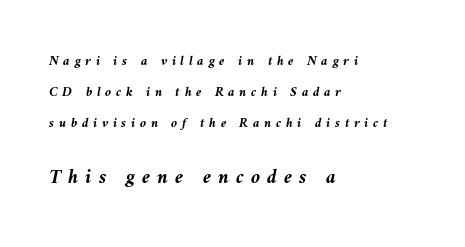
Q: Is the text bold? A: Yes.
Q: Is the text italic (slanted)? A: Yes, it leans left by about 10 degrees.
Q: Is the text underlined? A: No.
Q: How is the paragraph aligned? A: Left-aligned.
Q: Is the spacing between letters normal or unusually wide? A: Unusually wide.
Q: Is the spacing between lines tight, normal or loose? A: Loose.
Q: Which block of text is set in a larger size, the first (top) or the second (bottom)? A: The second (bottom) one.
